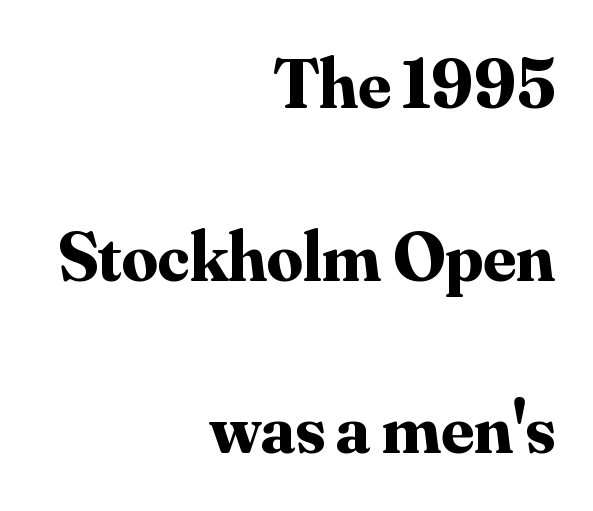
{"serif": "yes", "italic": "no", "bold": "yes", "weight": "bold", "width": "normal", "stroke_contrast": "medium", "x_height": "small", "monospaced": "no", "underline": "no", "align": "right", "line_spacing": "loose", "line_spacing_ratio": 2.43, "letter_spacing": "normal", "letter_spacing_em": 0.0, "glyph_px": 71}
